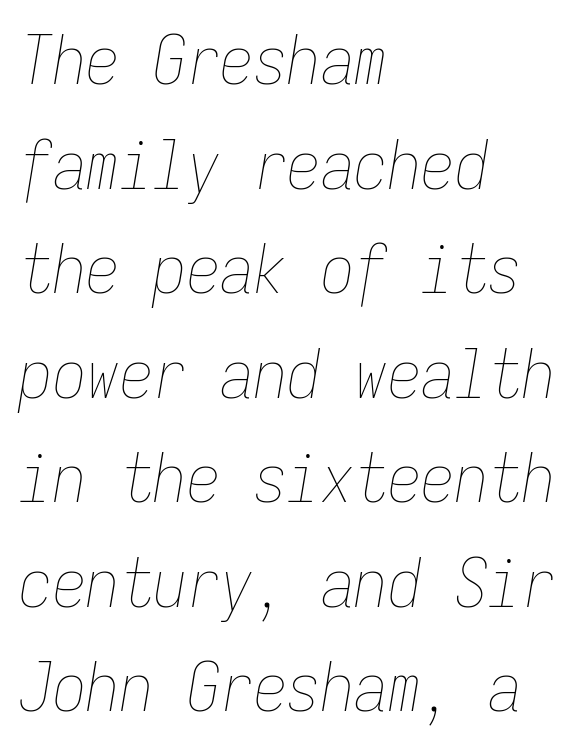
The passage shown leans; its letterforms are oblique. Inter-character spacing is left at the font's built-in metrics. Check under the words: just untouched page. Caption: face not bold, strokes unweighted. The rows are spaced the way most documents space them.
